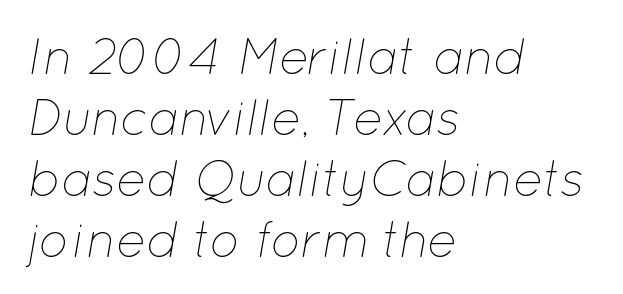
Q: Is the text bold? A: No.
Q: Is the text italic (slanted)? A: Yes, it leans right by about 12 degrees.
Q: Is the text underlined? A: No.
Q: How is the paragraph aligned? A: Left-aligned.
Q: Is the spacing between letters normal or unusually wide? A: Normal.
Q: Width (condensed, normal, or wide)? A: Normal.
Q: Stroke contrast? A: Low.
Q: x-height? A: Medium.
Q: Monospaced? A: No.
